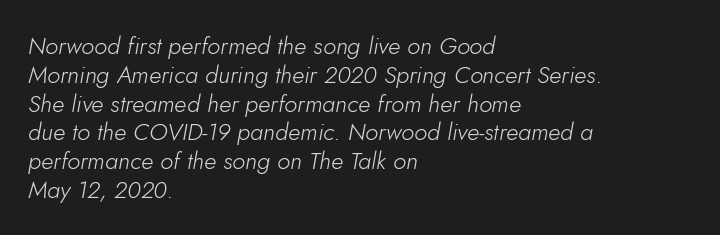
The image shows 24 px text type, italic (leaning right); set left-aligned, line spacing 1.2x, normal letter spacing, not underlined.
